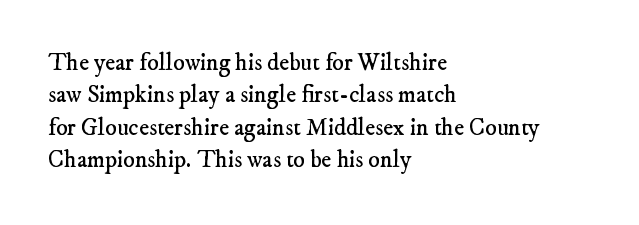
Just letters on the line, the space beneath them empty. Leading matches the norm, producing a regular column. Glyph-to-glyph distance matches everyday printed text. Left-aligned paragraph, ragged on the right. The cut favours lightness, reaching ordinary text weight at its darkest.
